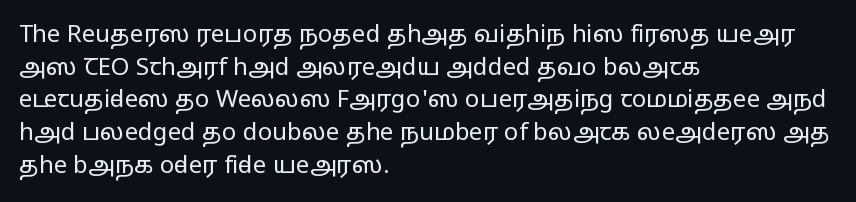
Q: Is the text bold? A: No.
Q: Is the text italic (slanted)? A: No, it is upright.
Q: Is the text underlined? A: No.
Q: How is the paragraph aligned? A: Left-aligned.
Q: Is the spacing between letters normal or unusually wide? A: Normal.
Q: Is the spacing between lines tight, normal or loose? A: Normal.
